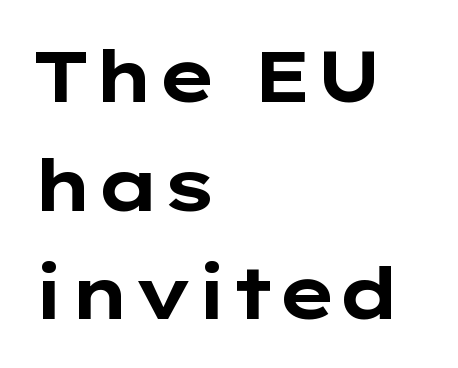
Q: Is the text bold? A: Yes.
Q: Is the text italic (slanted)? A: No, it is upright.
Q: Is the typeface a serif or a sans-serif typeface? A: Sans-serif.
Q: Is the text underlined? A: No.
Q: How is the paragraph aligned? A: Left-aligned.
Q: Is the spacing between letters normal or unusually wide? A: Normal.
Q: Is the spacing between lines tight, normal or loose? A: Normal.
Q: Width (condensed, normal, or wide)? A: Wide.
Q: Stroke contrast? A: Low.
Q: x-height? A: Medium.
Q: Monospaced? A: No.
